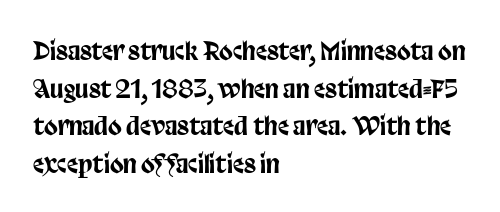
Q: Is the text italic (slanted)? A: No, it is upright.
Q: Is the text underlined? A: No.
Q: How is the paragraph aligned? A: Left-aligned.
Q: Is the spacing between letters normal or unusually wide? A: Normal.
Q: Is the spacing between lines tight, normal or loose? A: Normal.
